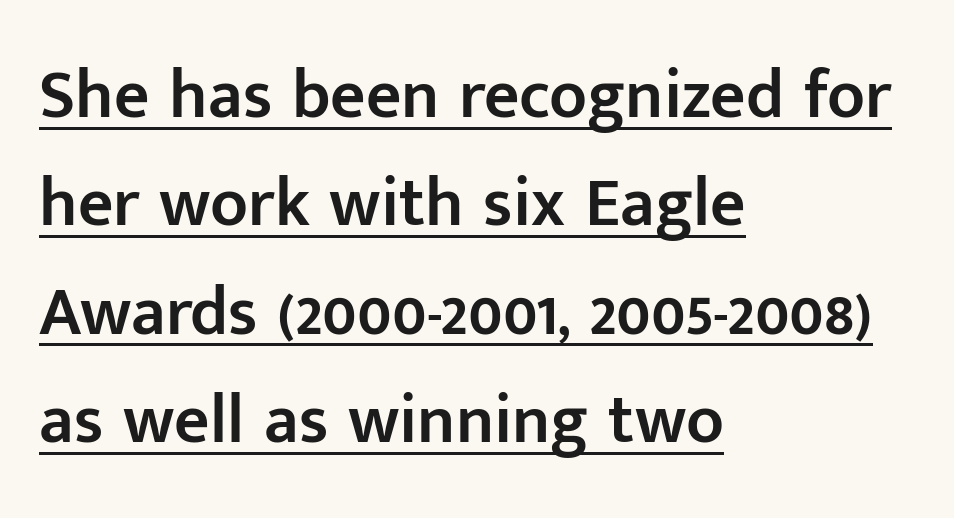
Characters follow at the spacing the type designer built in. The sample's only ornament is a line tracing under the words. Caption: semibold face, moderately heavy strokes. The ragged edge is on the right, which tells us the setting is flush left. Observe the absence of serifs on each vertical stroke in this sample.
